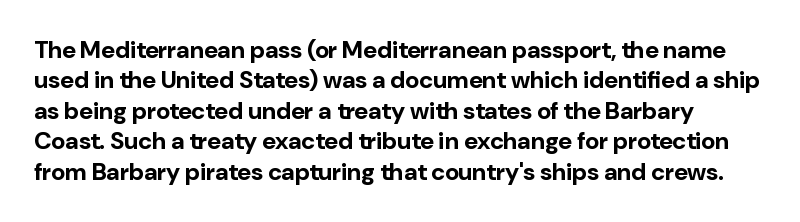
Q: Is the text bold? A: Yes.
Q: Is the text italic (slanted)? A: No, it is upright.
Q: Is the text underlined? A: No.
Q: Is the spacing between letters normal or unusually wide? A: Normal.
Q: Is the spacing between lines tight, normal or loose? A: Normal.
